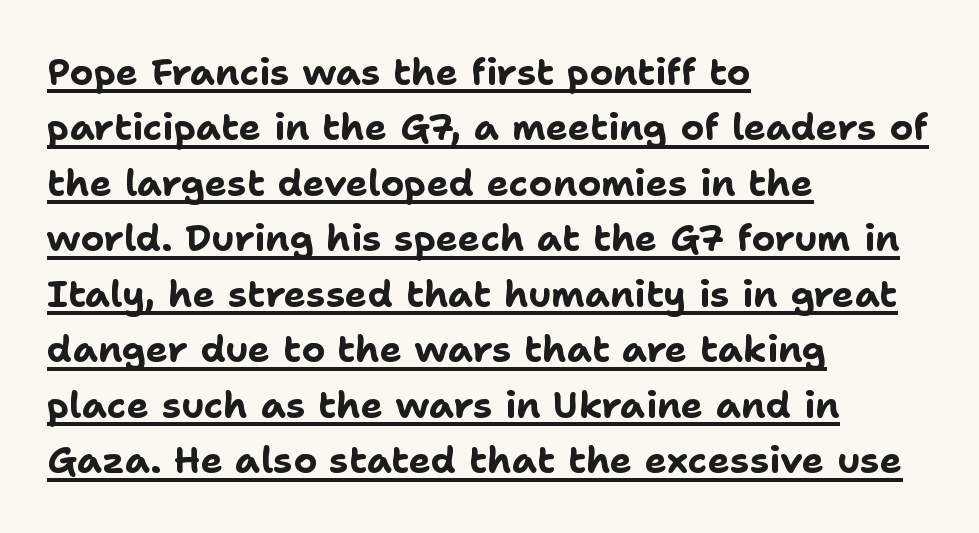
The image shows 37 px bold sans-serif type, upright; set left-aligned, normal line spacing (1.5x), normal letter spacing, underlined; low stroke contrast and a medium x-height.
